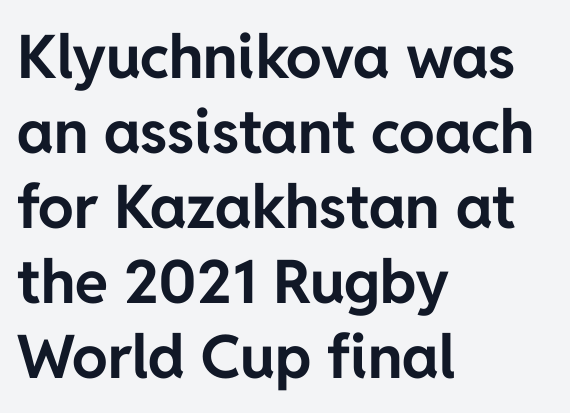
The image shows 60 px bold sans-serif type, upright; set left-aligned, normal line spacing (1.25x), normal letter spacing, not underlined; low stroke contrast and a medium x-height.
